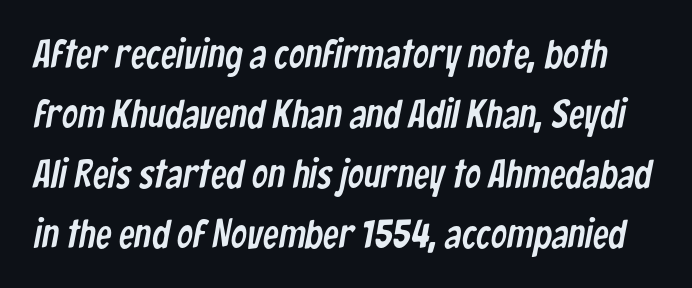
{"serif": "no", "width": "condensed", "stroke_contrast": "low", "x_height": "medium", "monospaced": "no", "underline": "no", "line_spacing": "normal", "line_spacing_ratio": 1.5, "letter_spacing": "normal", "letter_spacing_em": 0.0, "glyph_px": 40}
